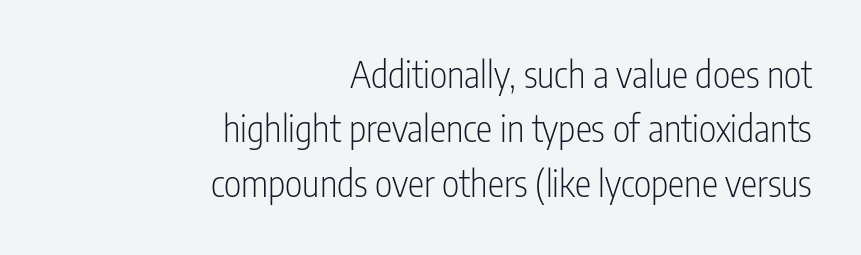
Q: Is the text bold? A: No.
Q: Is the text italic (slanted)? A: No, it is upright.
Q: Is the typeface a serif or a sans-serif typeface? A: Sans-serif.
Q: Is the text underlined? A: No.
Q: How is the paragraph aligned? A: Right-aligned.
Q: Is the spacing between letters normal or unusually wide? A: Normal.
Q: Is the spacing between lines tight, normal or loose? A: Normal.
Q: Width (condensed, normal, or wide)? A: Condensed.
Q: Stroke contrast? A: Low.
Q: x-height? A: Medium.
Q: Monospaced? A: No.
